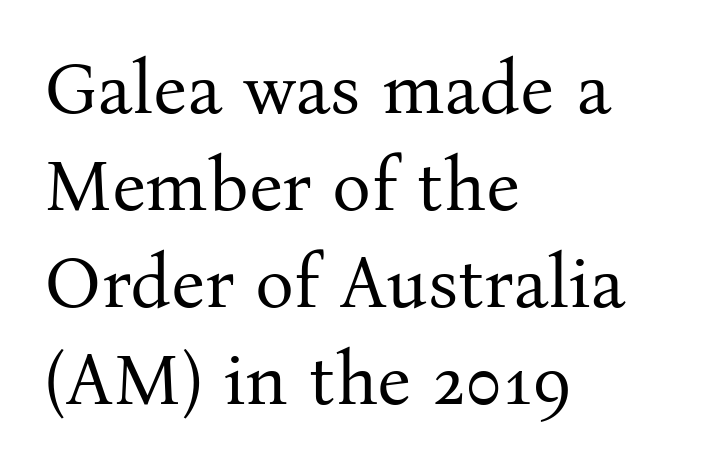
Q: Is the text bold? A: No.
Q: Is the text italic (slanted)? A: No, it is upright.
Q: Is the typeface a serif or a sans-serif typeface? A: Serif.
Q: Is the text underlined? A: No.
Q: How is the paragraph aligned? A: Left-aligned.
Q: Is the spacing between letters normal or unusually wide? A: Normal.
Q: Is the spacing between lines tight, normal or loose? A: Normal.
Q: Width (condensed, normal, or wide)? A: Normal.
Q: Stroke contrast? A: Medium.
Q: x-height? A: Medium.
Q: Monospaced? A: No.
